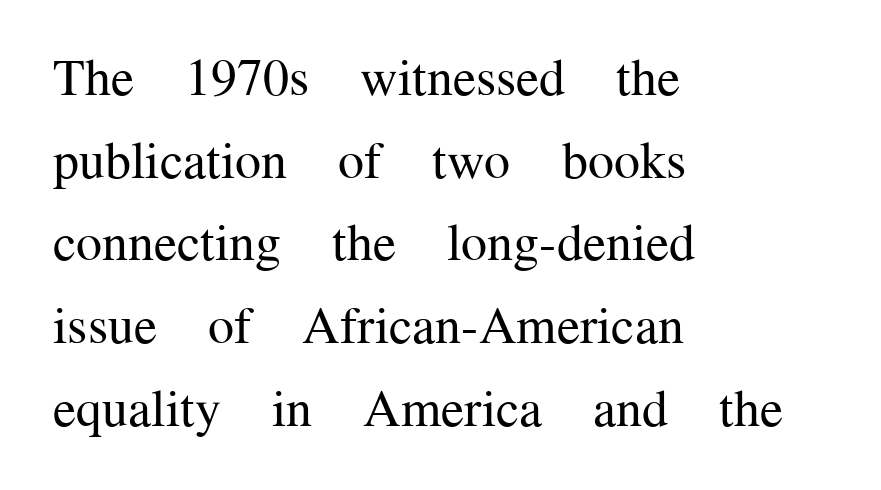
The image shows 52 px regular-weight serif type, upright; set left-aligned, normal line spacing (1.59x), normal letter spacing, not underlined; medium stroke contrast and a medium x-height.
